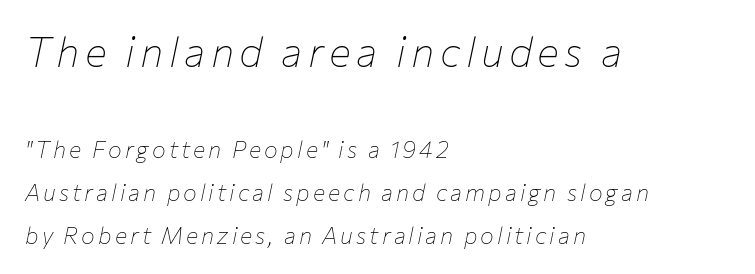
Descender tails drop into unmarked territory. You get the large type first, then a drop to smaller type. Italic: yes, the glyphs are oblique. The text block is weighted toward the left margin, trailing off unevenly rightward. Think of a printed novel: that variable character pitch is what you see here.
